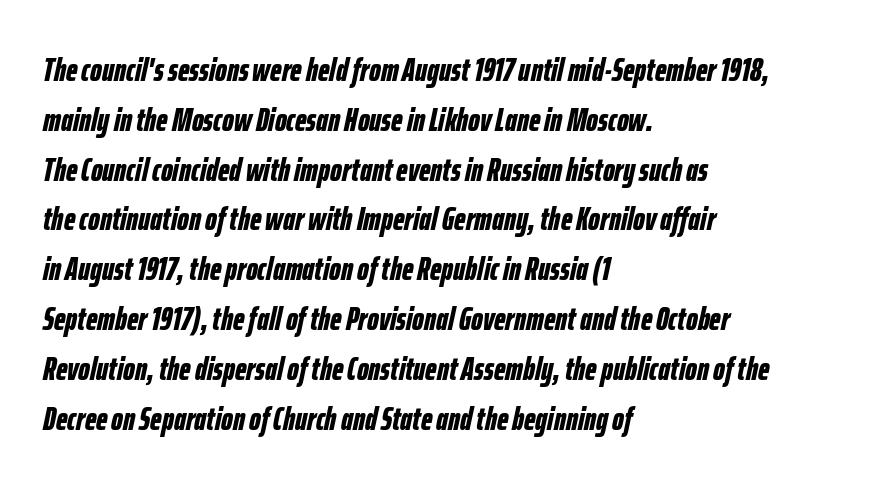
The image shows 33 px bold, condensed type, italic (leaning right); set left-aligned, normal line spacing (1.51x), normal letter spacing, not underlined; low stroke contrast and a medium x-height.
